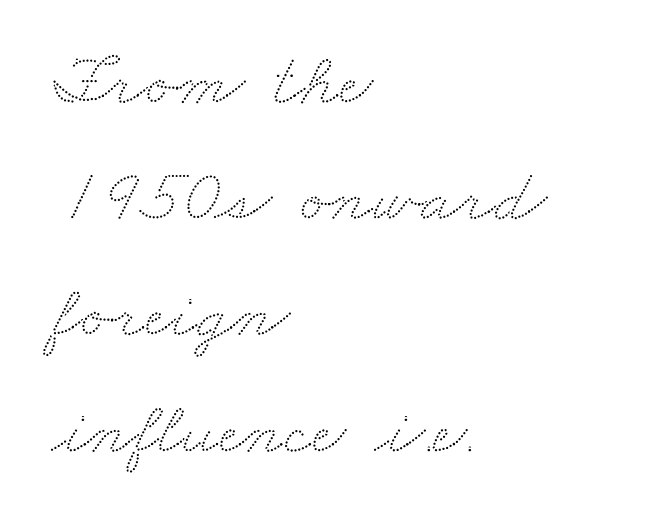
{"width": "wide", "stroke_contrast": "low", "x_height": "small", "monospaced": "no", "underline": "no", "align": "left", "line_spacing": "normal", "line_spacing_ratio": 1.57, "letter_spacing": "normal", "letter_spacing_em": 0.0, "glyph_px": 74}
